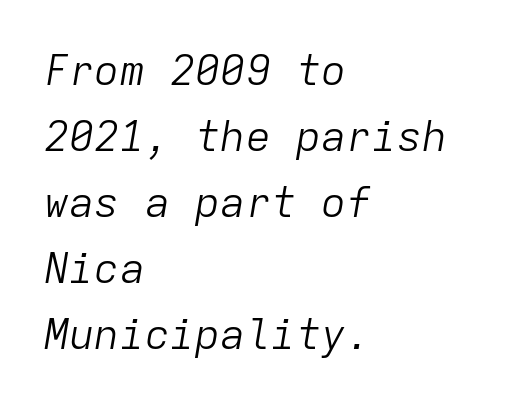
The image shows 42 px light type, italic (leaning right), monospaced; set left-aligned, normal line spacing (1.57x), normal letter spacing, not underlined; low stroke contrast and a medium x-height.
